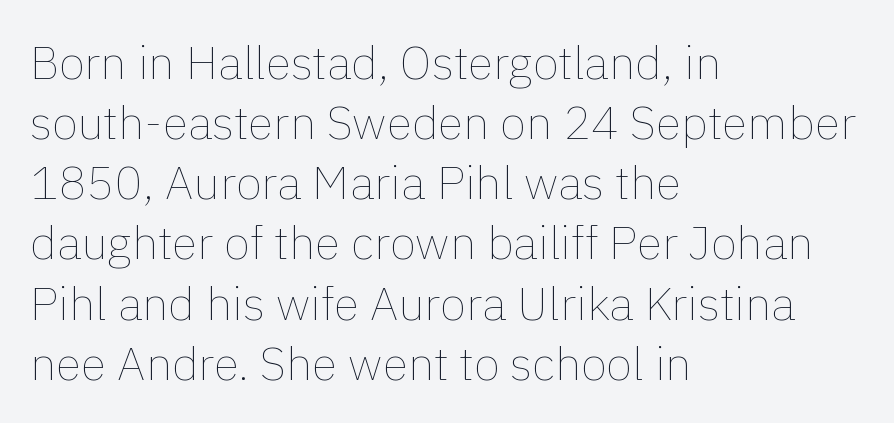
Q: Is the text bold? A: No.
Q: Is the text italic (slanted)? A: No, it is upright.
Q: Is the text underlined? A: No.
Q: How is the paragraph aligned? A: Left-aligned.
Q: Is the spacing between letters normal or unusually wide? A: Normal.
Q: Is the spacing between lines tight, normal or loose? A: Normal.
Q: Width (condensed, normal, or wide)? A: Normal.
Q: x-height? A: Medium.
Q: Monospaced? A: No.
